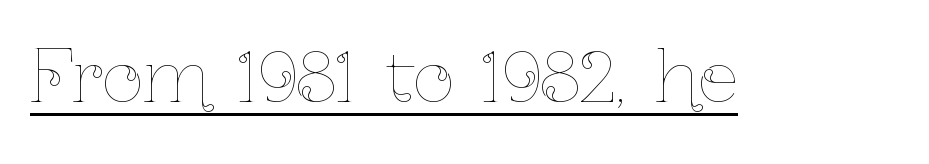
Q: Is the text bold? A: No.
Q: Is the text italic (slanted)? A: No, it is upright.
Q: Is the text underlined? A: Yes.
Q: Is the spacing between letters normal or unusually wide? A: Normal.
Q: Width (condensed, normal, or wide)? A: Condensed.
Q: Stroke contrast? A: Low.
Q: x-height? A: Medium.
Q: Monospaced? A: No.
